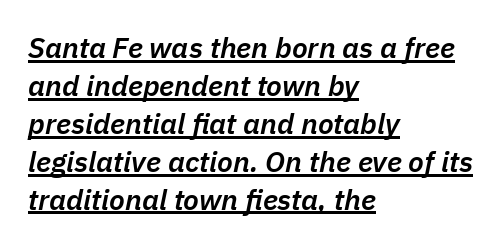
Note the varied advance widths — an 'i' is clearly narrower than an 'm'. Compared with typical body copy, the letter spacing here is the same. Vertically, the passage feels balanced, rows spaced as you'd expect. These characters rest on top of a visible drawn line. Bold? Not quite — semibold, heavier than regular but stopping short. The passage is arranged the way most books set body copy — flush left.
